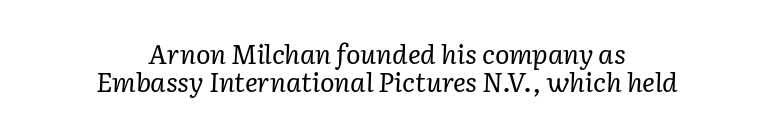
Q: Is the text bold? A: No.
Q: Is the text italic (slanted)? A: Yes, it leans right by about 2 degrees.
Q: Is the text underlined? A: No.
Q: How is the paragraph aligned? A: Centered.
Q: Is the spacing between letters normal or unusually wide? A: Normal.
Q: Is the spacing between lines tight, normal or loose? A: Tight.
